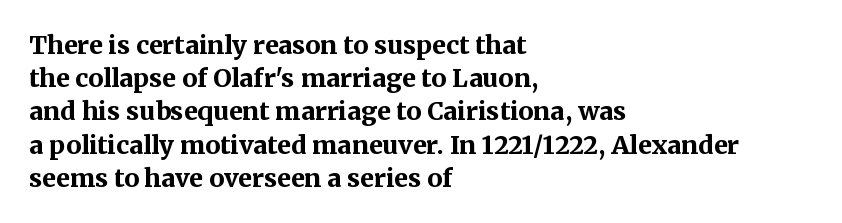
{"italic": "no", "bold": "yes", "underline": "no", "align": "left", "line_spacing": "normal", "line_spacing_ratio": 1.33, "letter_spacing": "normal", "letter_spacing_em": 0.0, "glyph_px": 25}
